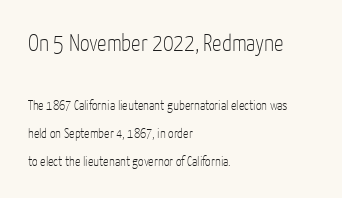
Counters stay open thanks to moderate or lighter strokes. In CSS terms this would be text-align: left. Reading down the column, the eye jumps a long way to each next line. The baseline area is clear. The font's upright variant was chosen for this text.
